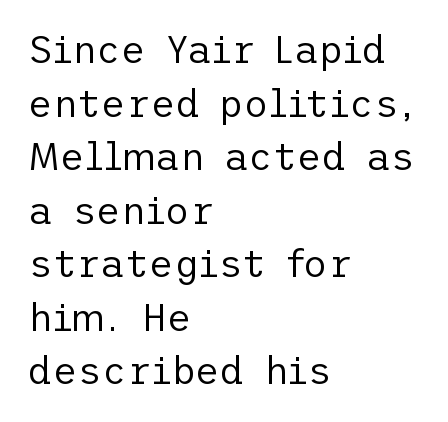
The image shows 38 px regular-weight sans-serif type, upright; set left-aligned, normal line spacing (1.41x), normal letter spacing, not underlined; low stroke contrast and a medium x-height.
